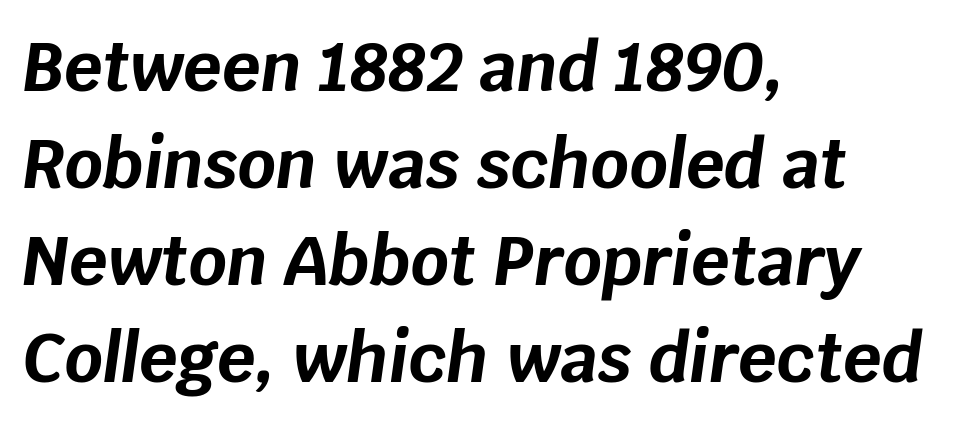
Q: Is the text bold? A: Yes.
Q: Is the text italic (slanted)? A: Yes, it leans right by about 8 degrees.
Q: Is the text underlined? A: No.
Q: How is the paragraph aligned? A: Left-aligned.
Q: Is the spacing between letters normal or unusually wide? A: Normal.
Q: Is the spacing between lines tight, normal or loose? A: Normal.
Q: Width (condensed, normal, or wide)? A: Normal.
Q: Stroke contrast? A: Low.
Q: x-height? A: Large.
Q: Monospaced? A: No.
